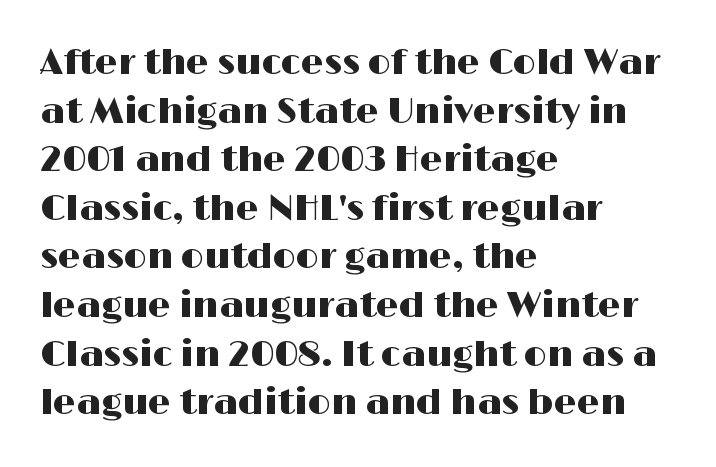
It's the straight-up-and-down kind of type. Varying glyph widths throughout — classic text-font behaviour. Letterform terminals end flat and unadorned throughout the passage. Inter-character spacing is left at the font's built-in metrics. Notice how the passage keeps a crisp vertical edge on the left only. What's the leading like? Ordinary, nothing unusual.
